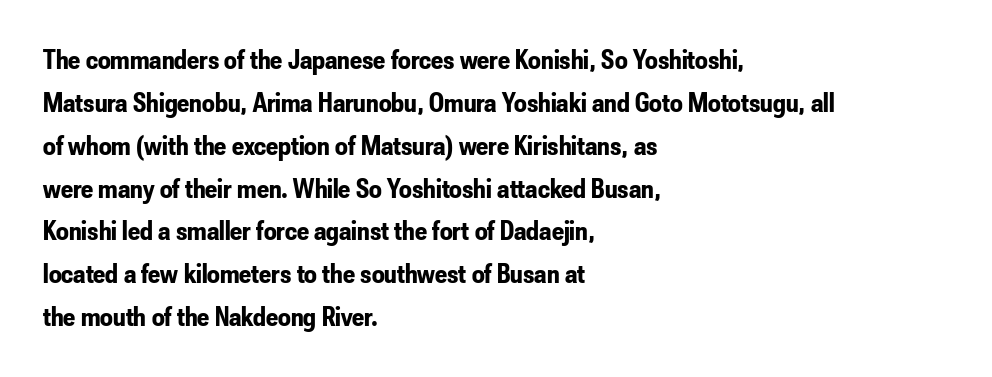
Q: Is the text bold? A: Yes.
Q: Is the text italic (slanted)? A: No, it is upright.
Q: Is the typeface a serif or a sans-serif typeface? A: Sans-serif.
Q: Is the text underlined? A: No.
Q: How is the paragraph aligned? A: Left-aligned.
Q: Is the spacing between letters normal or unusually wide? A: Normal.
Q: Is the spacing between lines tight, normal or loose? A: Normal.
Q: Width (condensed, normal, or wide)? A: Condensed.
Q: Stroke contrast? A: Low.
Q: x-height? A: Small.
Q: Monospaced? A: No.
